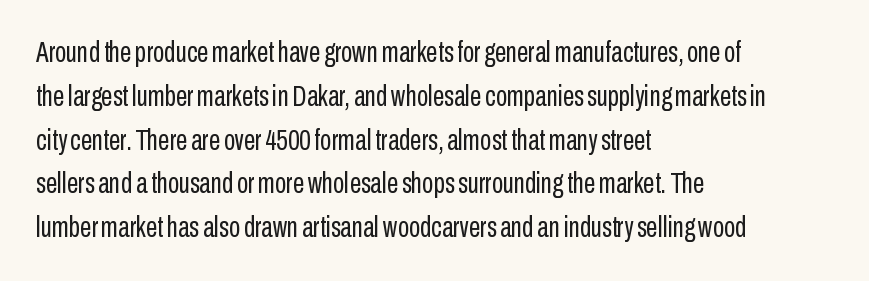
Q: Is the text bold? A: No.
Q: Is the text italic (slanted)? A: No, it is upright.
Q: Is the typeface a serif or a sans-serif typeface? A: Sans-serif.
Q: Is the text underlined? A: No.
Q: How is the paragraph aligned? A: Left-aligned.
Q: Is the spacing between letters normal or unusually wide? A: Normal.
Q: Is the spacing between lines tight, normal or loose? A: Normal.
Q: Width (condensed, normal, or wide)? A: Condensed.
Q: Stroke contrast? A: Low.
Q: x-height? A: Medium.
Q: Monospaced? A: No.
